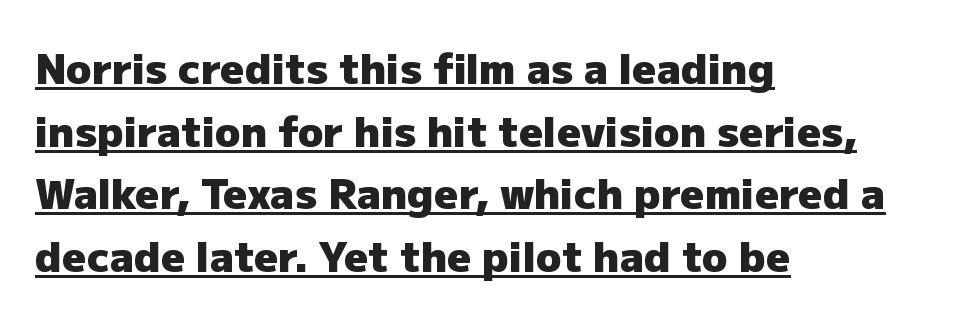
{"serif": "no", "italic": "no", "bold": "yes", "weight": "heavy", "width": "normal", "stroke_contrast": "low", "x_height": "medium", "monospaced": "no", "underline": "yes", "align": "left", "line_spacing": "normal", "line_spacing_ratio": 1.49, "letter_spacing": "normal", "letter_spacing_em": 0.0, "glyph_px": 42}
